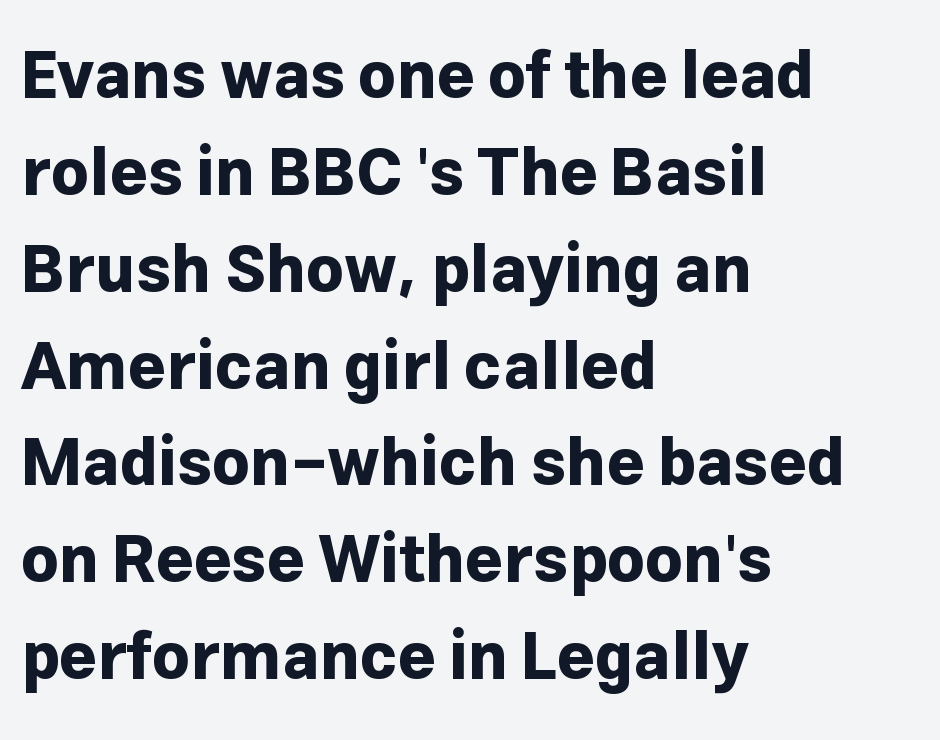
Check where the strokes stop: nothing finishes them off — pure sans. These lines are rendered in a variable-pitch font. Honestly, the letter spacing is just normal — you wouldn't notice it. The typesetter chose a ragged-right arrangement here. If you drew a line through each stem, it would be perfectly vertical. Nobody drew a line under any word here.
